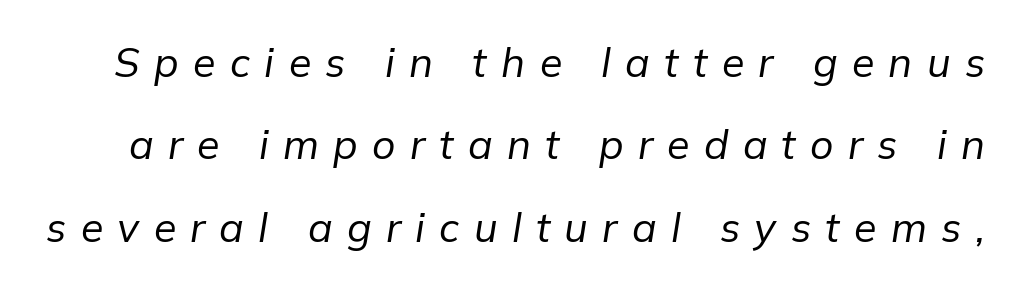
{"italic": "yes", "lean": "right", "slant_degrees": 9, "bold": "no", "weight": "regular", "width": "normal", "stroke_contrast": "low", "x_height": "medium", "monospaced": "no", "underline": "no", "line_spacing": "loose", "line_spacing_ratio": 2.01, "letter_spacing": "wide", "letter_spacing_em": 0.35, "glyph_px": 41}
